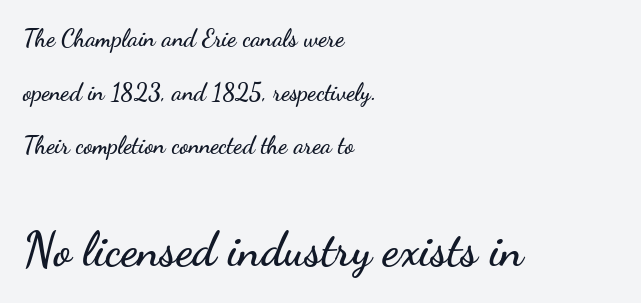
The image shows 47 px wide sans-serif type; set left-aligned, loose line spacing (2.23x), normal letter spacing, not underlined; the second (bottom) block is 1.96x larger; low stroke contrast and a small x-height.
